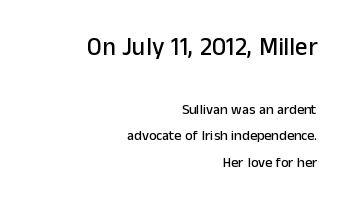
This sample uses plain, unmodified letter spacing. The strip under each line holds only bare page. Designer's note — italics off, roman on. Short and long lines alike share a common ending point at right. Two sizes are in play, and the larger belongs to the first block.
